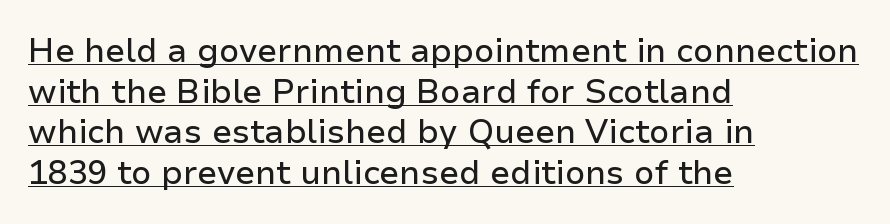
{"serif": "no", "italic": "no", "width": "normal", "stroke_contrast": "low", "x_height": "medium", "monospaced": "no", "underline": "yes", "align": "left", "line_spacing_ratio": 1.23, "letter_spacing": "normal", "letter_spacing_em": 0.0, "glyph_px": 33}
